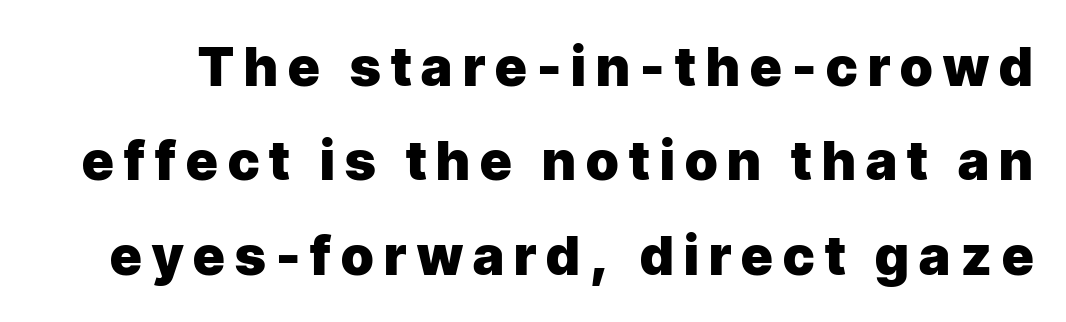
Q: Is the text bold? A: Yes.
Q: Is the text italic (slanted)? A: No, it is upright.
Q: Is the typeface a serif or a sans-serif typeface? A: Sans-serif.
Q: Is the text underlined? A: No.
Q: Width (condensed, normal, or wide)? A: Normal.
Q: Stroke contrast? A: Low.
Q: x-height? A: Medium.
Q: Monospaced? A: No.
